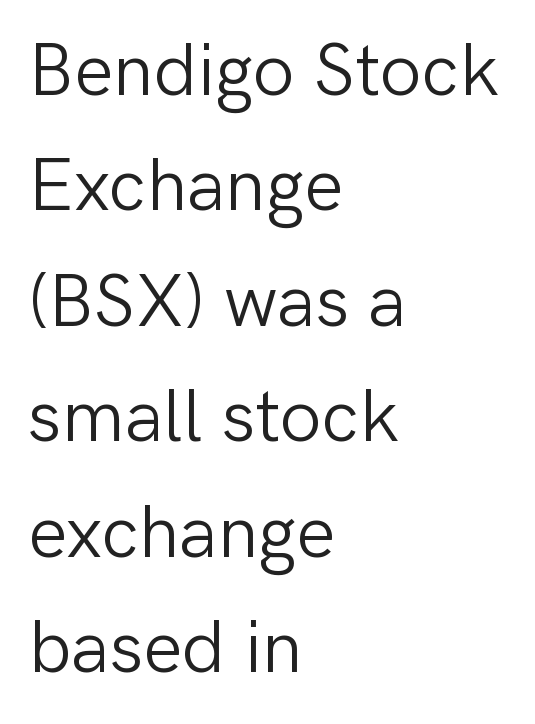
{"serif": "no", "italic": "no", "bold": "no", "weight": "light", "width": "normal", "stroke_contrast": "low", "x_height": "medium", "monospaced": "no", "underline": "no", "align": "left", "line_spacing": "normal", "line_spacing_ratio": 1.56, "letter_spacing": "normal", "letter_spacing_em": 0.0, "glyph_px": 74}
